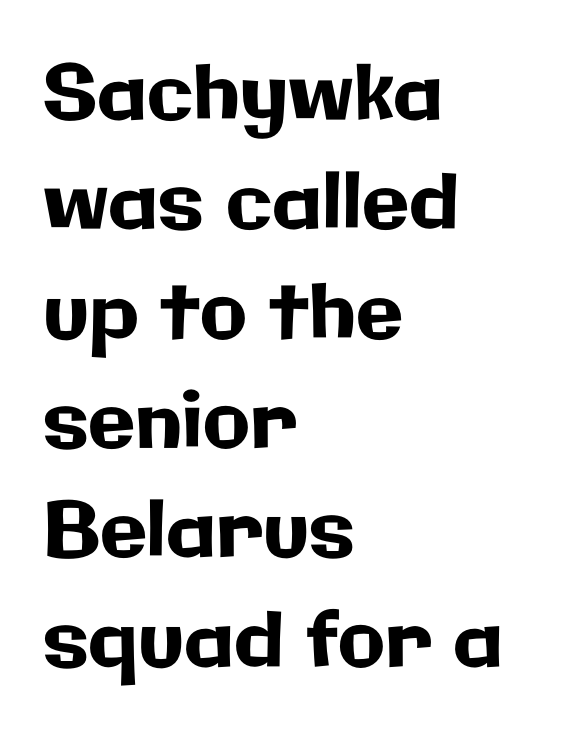
Underlining? Definitely not there. Varying glyph widths throughout — classic text-font behaviour. The leading is moderate, giving the passage an even texture. This rendering leaves character spacing at its baseline value. Is the block centered? No — it sits flush against the left margin.
